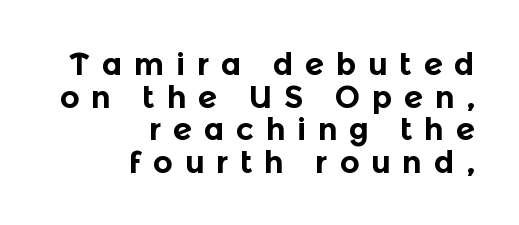
Q: Is the text bold? A: Yes.
Q: Is the text italic (slanted)? A: No, it is upright.
Q: Is the typeface a serif or a sans-serif typeface? A: Sans-serif.
Q: Is the text underlined? A: No.
Q: How is the paragraph aligned? A: Right-aligned.
Q: Is the spacing between letters normal or unusually wide? A: Unusually wide.
Q: Is the spacing between lines tight, normal or loose? A: Tight.
Q: Width (condensed, normal, or wide)? A: Normal.
Q: x-height? A: Medium.
Q: Monospaced? A: No.
